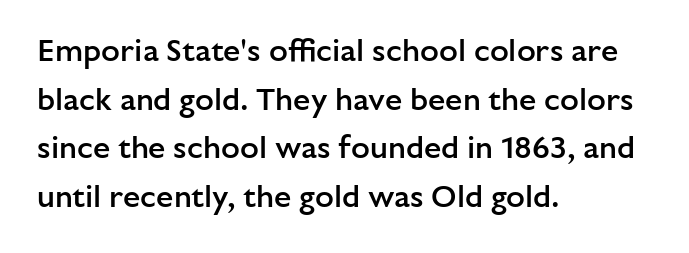
Students, this is semibold: more ink than regular, less than bold. When letters stand straight like this, we call the style roman or upright. The face used here is proportionally spaced, like ordinary book or web type. Nobody touched the tracking dial on this one. Typographically, this falls in the sans-serif category.
